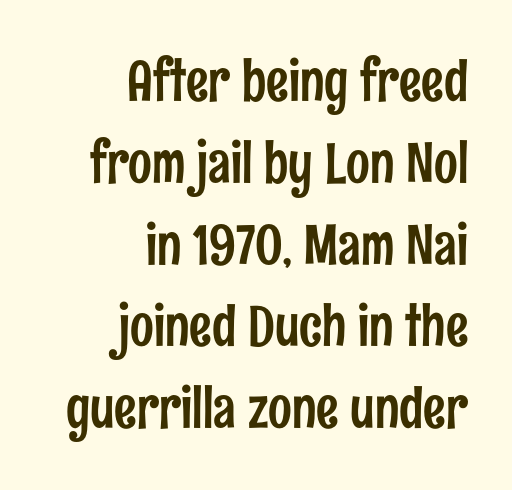
The image shows 56 px condensed sans-serif type, upright; set right-aligned, normal line spacing (1.46x), normal letter spacing, not underlined; low stroke contrast and a medium x-height.
